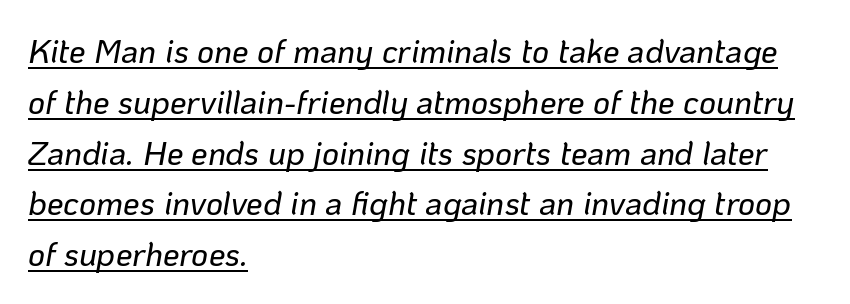
The image shows 33 px text type, italic (leaning right); set left-aligned, normal line spacing (1.54x), normal letter spacing, underlined; low stroke contrast and a medium x-height.
